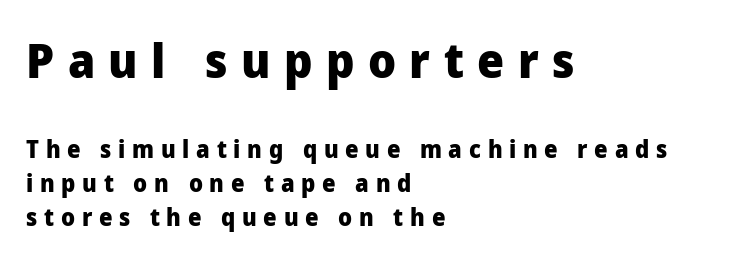
{"serif": "no", "italic": "no", "bold": "yes", "weight": "heavy", "width": "normal", "stroke_contrast": "low", "x_height": "medium", "monospaced": "no", "underline": "no", "align": "left", "line_spacing": "normal", "line_spacing_ratio": 1.41, "letter_spacing": "wide", "letter_spacing_em": 0.28, "larger_block": "first", "size_ratio": 2.0, "glyph_px": 48}
